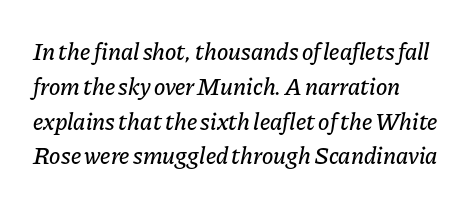
Q: Is the text italic (slanted)? A: Yes, it leans right by about 11 degrees.
Q: Is the text underlined? A: No.
Q: Is the spacing between letters normal or unusually wide? A: Normal.
Q: Is the spacing between lines tight, normal or loose? A: Normal.
